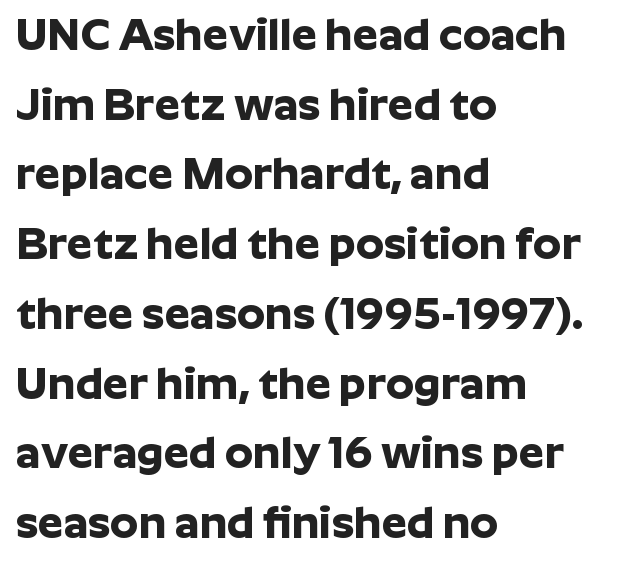
Q: Is the text bold? A: Yes.
Q: Is the text italic (slanted)? A: No, it is upright.
Q: Is the typeface a serif or a sans-serif typeface? A: Sans-serif.
Q: Is the text underlined? A: No.
Q: How is the paragraph aligned? A: Left-aligned.
Q: Is the spacing between letters normal or unusually wide? A: Normal.
Q: Is the spacing between lines tight, normal or loose? A: Normal.
Q: Width (condensed, normal, or wide)? A: Normal.
Q: Stroke contrast? A: Low.
Q: x-height? A: Medium.
Q: Monospaced? A: No.
